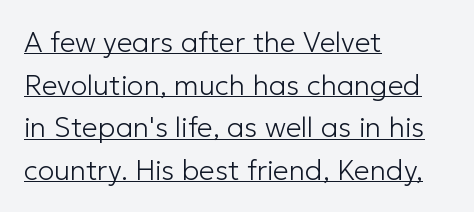
Q: Is the text bold? A: No.
Q: Is the text italic (slanted)? A: No, it is upright.
Q: Is the typeface a serif or a sans-serif typeface? A: Sans-serif.
Q: Is the text underlined? A: Yes.
Q: How is the paragraph aligned? A: Left-aligned.
Q: Is the spacing between letters normal or unusually wide? A: Normal.
Q: Is the spacing between lines tight, normal or loose? A: Normal.
Q: Width (condensed, normal, or wide)? A: Normal.
Q: Stroke contrast? A: Low.
Q: x-height? A: Medium.
Q: Monospaced? A: No.
